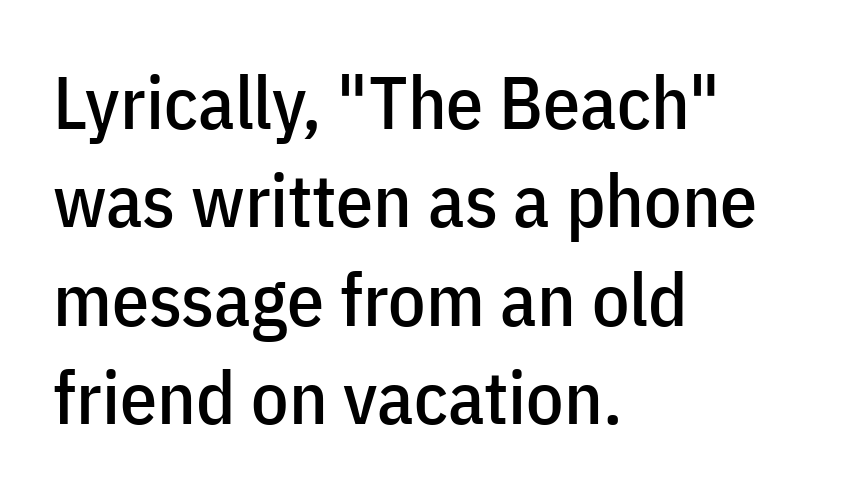
{"serif": "no", "italic": "no", "width": "condensed", "stroke_contrast": "low", "x_height": "medium", "monospaced": "no", "underline": "no", "align": "left", "line_spacing": "normal", "line_spacing_ratio": 1.33, "letter_spacing": "normal", "letter_spacing_em": 0.0, "glyph_px": 74}
